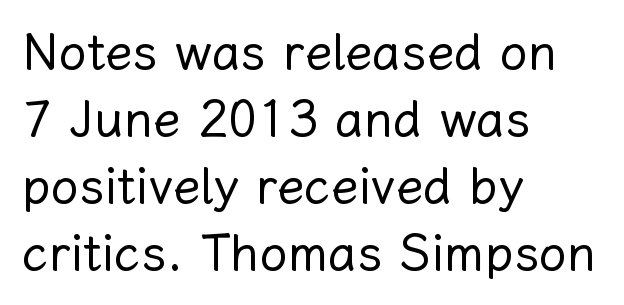
Q: Is the text bold? A: No.
Q: Is the text italic (slanted)? A: No, it is upright.
Q: Is the text underlined? A: No.
Q: How is the paragraph aligned? A: Left-aligned.
Q: Is the spacing between letters normal or unusually wide? A: Normal.
Q: Is the spacing between lines tight, normal or loose? A: Normal.
Q: Width (condensed, normal, or wide)? A: Normal.
Q: Stroke contrast? A: Low.
Q: x-height? A: Medium.
Q: Monospaced? A: No.
